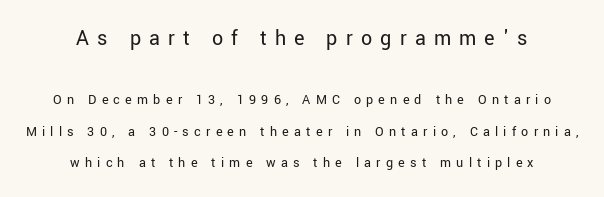
The image shows 22 px text type, upright; set centered, loose line spacing (2.22x), unusually wide letter spacing (+0.37 em), not underlined; the first (top) block is 1.57x larger.
